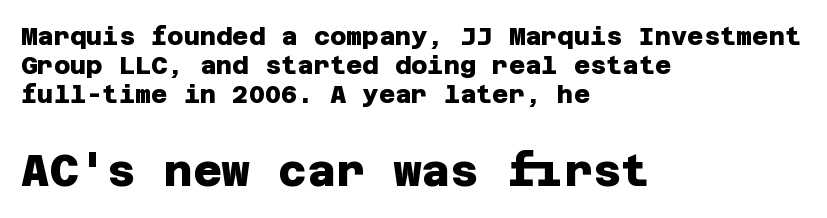
Words appear dense and cohesive because spacing is normal. Unmarked baselines from the first word to the last. Line starts are locked; line ends wander. I'd call this a sans setting — the letters go barefoot.
